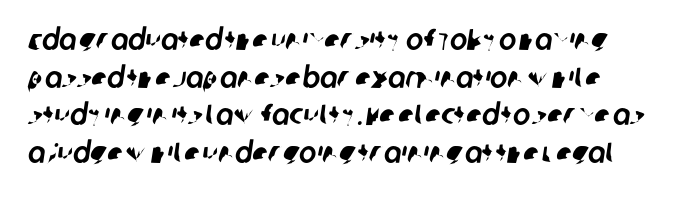
Q: Is the typeface a serif or a sans-serif typeface? A: Sans-serif.
Q: Is the text underlined? A: No.
Q: Is the spacing between letters normal or unusually wide? A: Normal.
Q: Is the spacing between lines tight, normal or loose? A: Normal.
Q: Width (condensed, normal, or wide)? A: Normal.
Q: Stroke contrast? A: Low.
Q: x-height? A: Large.
Q: Monospaced? A: No.
